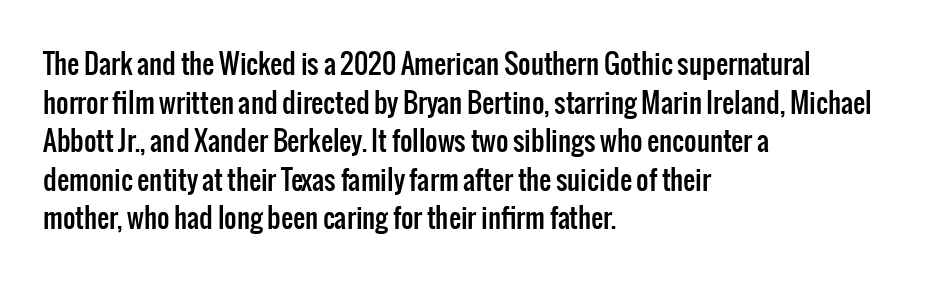
Tracking value appears to be zero — textbook default spacing. The font's upright variant was chosen for this text. Alignment: flush left. Rows of type keep a routine distance in the vertical direction. This rendering features lettering with no underline.
